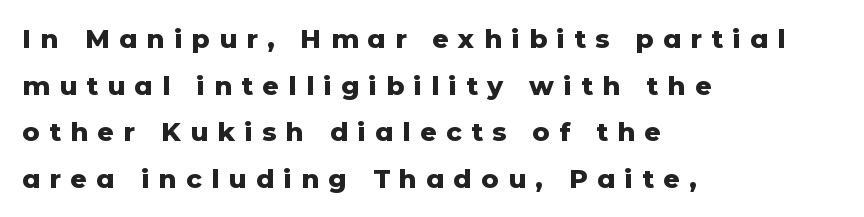
Q: Is the text bold? A: Yes.
Q: Is the text italic (slanted)? A: No, it is upright.
Q: Is the text underlined? A: No.
Q: How is the paragraph aligned? A: Left-aligned.
Q: Is the spacing between letters normal or unusually wide? A: Unusually wide.
